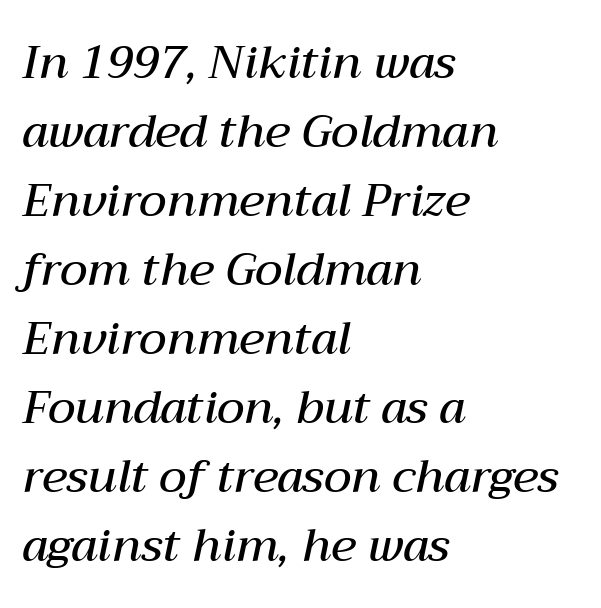
Q: Is the text bold? A: Semi-bold.
Q: Is the text italic (slanted)? A: Yes, it leans right by about 12 degrees.
Q: Is the text underlined? A: No.
Q: How is the paragraph aligned? A: Left-aligned.
Q: Is the spacing between letters normal or unusually wide? A: Normal.
Q: Is the spacing between lines tight, normal or loose? A: Normal.
Q: Width (condensed, normal, or wide)? A: Normal.
Q: Stroke contrast? A: Medium.
Q: x-height? A: Medium.
Q: Monospaced? A: No.
